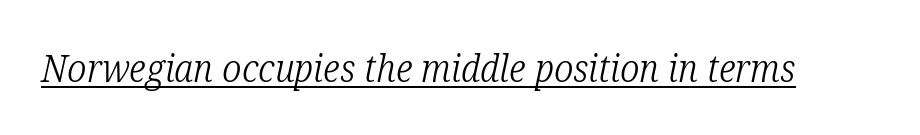
Q: Is the text bold? A: No.
Q: Is the text italic (slanted)? A: Yes, it leans right by about 12 degrees.
Q: Is the typeface a serif or a sans-serif typeface? A: Serif.
Q: Is the text underlined? A: Yes.
Q: Is the spacing between letters normal or unusually wide? A: Normal.
Q: Width (condensed, normal, or wide)? A: Condensed.
Q: Stroke contrast? A: Low.
Q: x-height? A: Medium.
Q: Monospaced? A: No.
